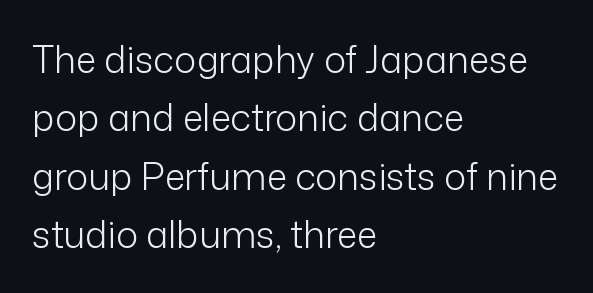
{"serif": "no", "italic": "no", "bold": "no", "weight": "light", "width": "normal", "stroke_contrast": "low", "x_height": "medium", "monospaced": "no", "underline": "no", "align": "left", "line_spacing": "normal", "line_spacing_ratio": 1.58, "letter_spacing": "normal", "letter_spacing_em": 0.0, "glyph_px": 37}
